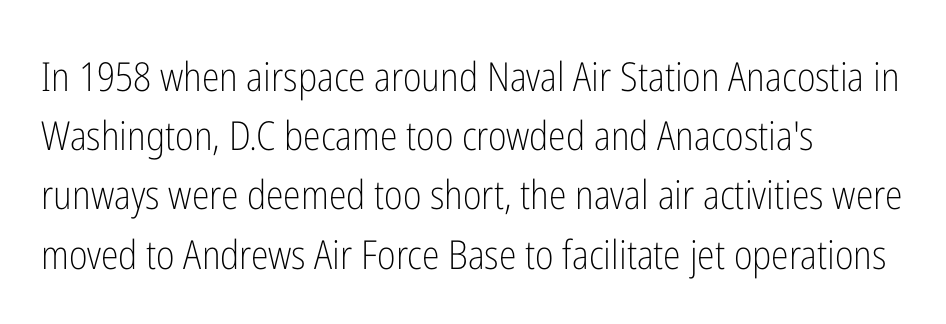
The image shows 40 px light, condensed sans-serif type, upright; set left-aligned, normal line spacing (1.48x), normal letter spacing, not underlined; low stroke contrast and a medium x-height.
